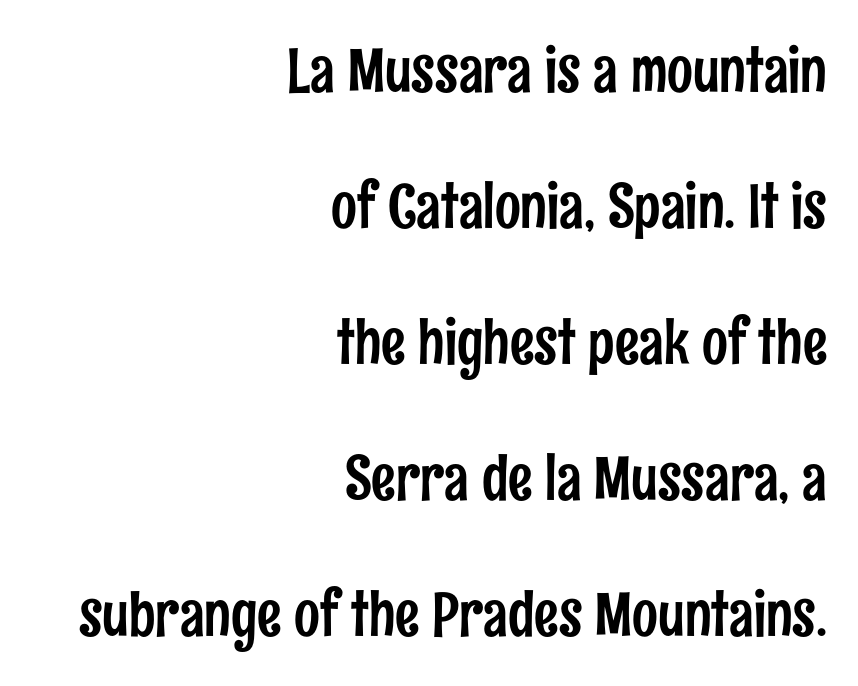
The baseline area is clear. Is this a sans? Yes — the strokes have no serifs. Vertical spacing — loose. In CSS terms this would be text-align: right. The rendering keeps characters at their native spacing. The rendering uses natural spacing where letterforms have individual widths.
